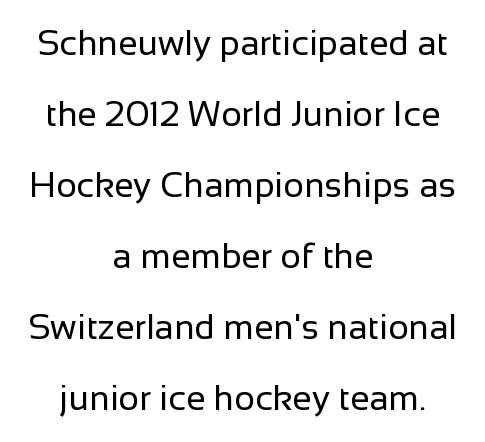
The zone under the glyphs is completely vacant. Note the varied advance widths — an 'i' is clearly narrower than an 'm'. Typographically, this falls in the sans-serif category. Inter-character spacing is left at the font's built-in metrics.
